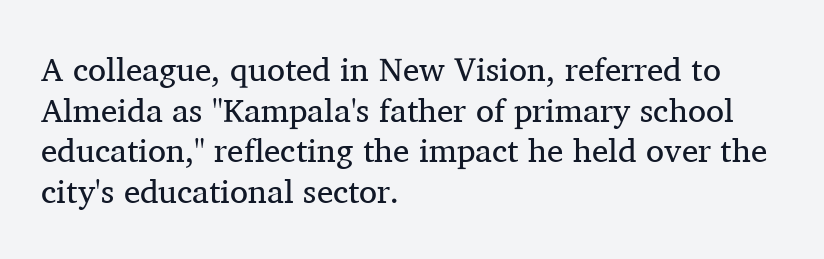
Q: Is the text bold? A: No.
Q: Is the text italic (slanted)? A: No, it is upright.
Q: Is the typeface a serif or a sans-serif typeface? A: Serif.
Q: Is the text underlined? A: No.
Q: How is the paragraph aligned? A: Left-aligned.
Q: Is the spacing between letters normal or unusually wide? A: Normal.
Q: Width (condensed, normal, or wide)? A: Normal.
Q: Stroke contrast? A: Medium.
Q: x-height? A: Medium.
Q: Monospaced? A: No.
